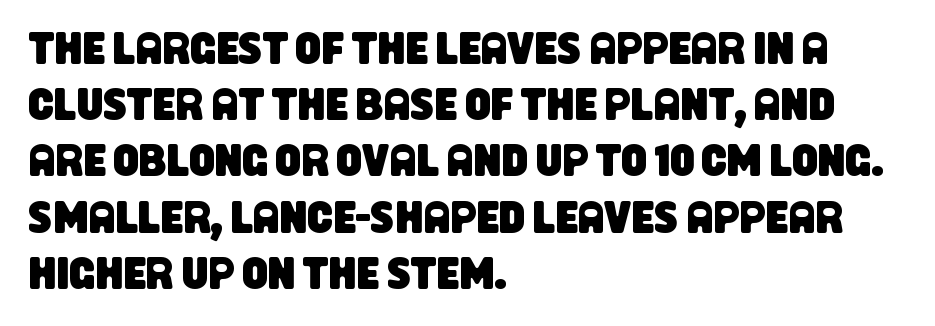
The passage shown is not underscored anywhere. Interline gaps are of average width in this sample. The face used here is rendered with its standard letterfit. Short and long lines alike share a common starting point at left.
